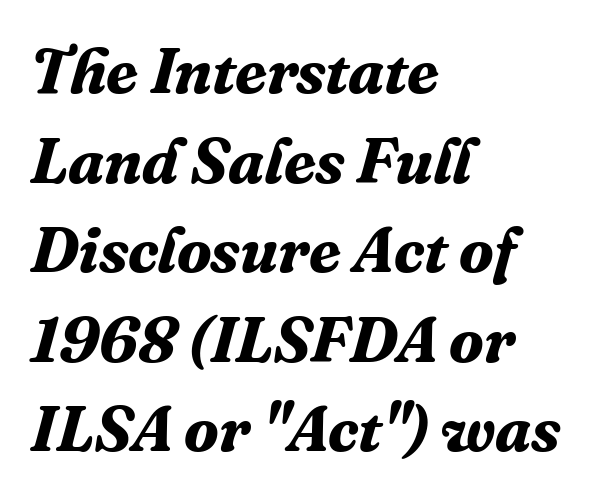
{"serif": "yes", "italic": "yes", "lean": "right", "slant_degrees": 16, "bold": "yes", "weight": "bold", "width": "normal", "stroke_contrast": "medium", "x_height": "medium", "monospaced": "no", "underline": "no", "align": "left", "line_spacing": "normal", "line_spacing_ratio": 1.4, "letter_spacing": "normal", "letter_spacing_em": 0.0, "glyph_px": 64}
